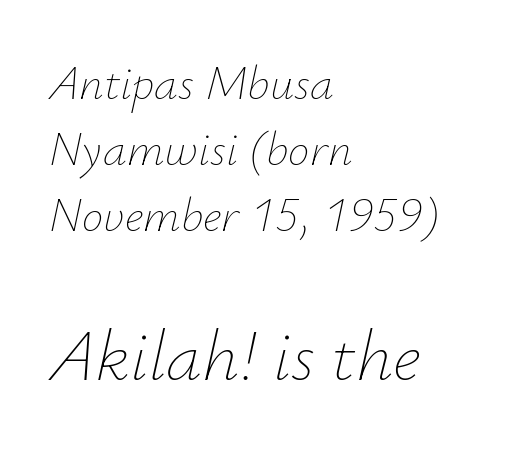
The image shows 72 px thin type, italic (leaning right); set left-aligned, normal line spacing (1.38x), normal letter spacing, not underlined; the second (bottom) block is 1.5x larger; low stroke contrast and a small x-height.
